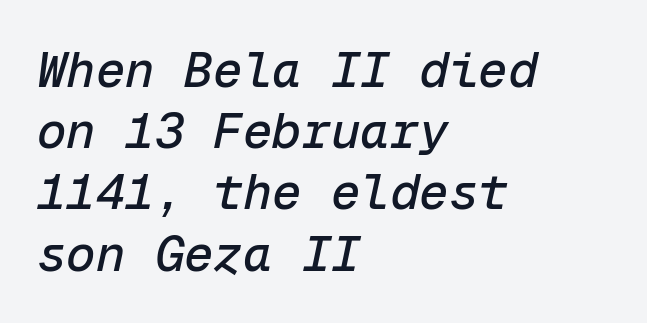
The image shows 49 px text type, italic (leaning right), monospaced; set left-aligned, normal line spacing (1.25x), normal letter spacing, not underlined; low stroke contrast and a medium x-height.
